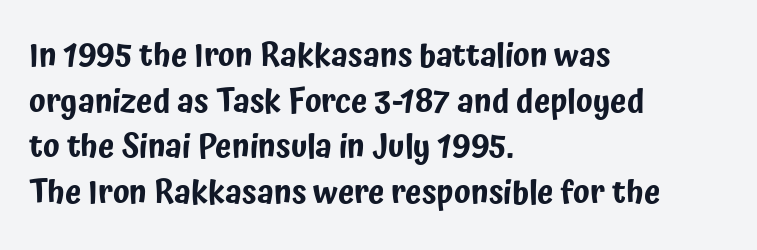
Letterform terminals end flat and unadorned throughout the passage. A classic flush-left, rag-right setting is used for this passage. You could not count columns in this text — the font is proportionally spaced. Check under the words: just untouched page. Notice how the stems are strictly vertical — no italics here.
